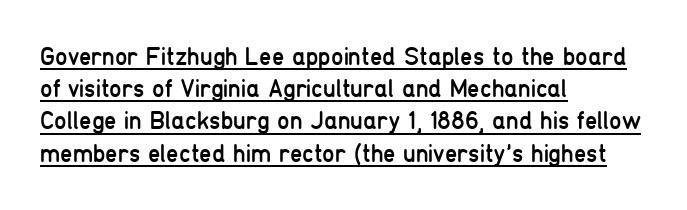
The image shows 25 px text type, upright; set left-aligned, normal line spacing (1.29x), normal letter spacing, underlined.
